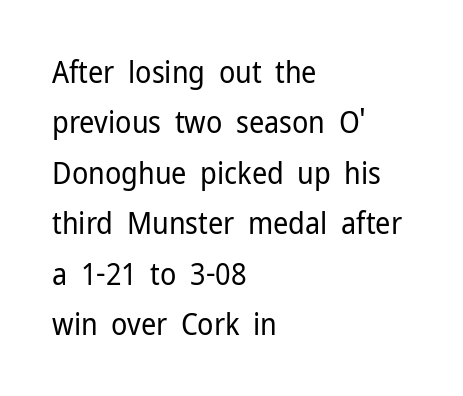
Q: Is the text bold? A: No.
Q: Is the text italic (slanted)? A: No, it is upright.
Q: Is the typeface a serif or a sans-serif typeface? A: Sans-serif.
Q: Is the text underlined? A: No.
Q: How is the paragraph aligned? A: Left-aligned.
Q: Is the spacing between letters normal or unusually wide? A: Normal.
Q: Is the spacing between lines tight, normal or loose? A: Normal.
Q: Width (condensed, normal, or wide)? A: Normal.
Q: Stroke contrast? A: Low.
Q: x-height? A: Medium.
Q: Monospaced? A: No.
